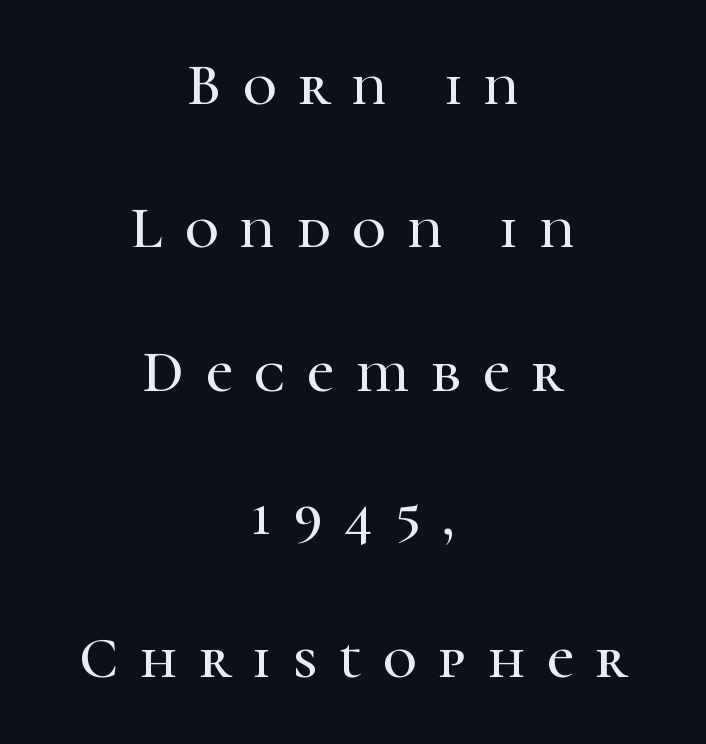
The image shows 59 px serif type, upright; set centered, loose line spacing (2.43x), unusually wide letter spacing (+0.37 em), not underlined; high stroke contrast and a medium x-height.
